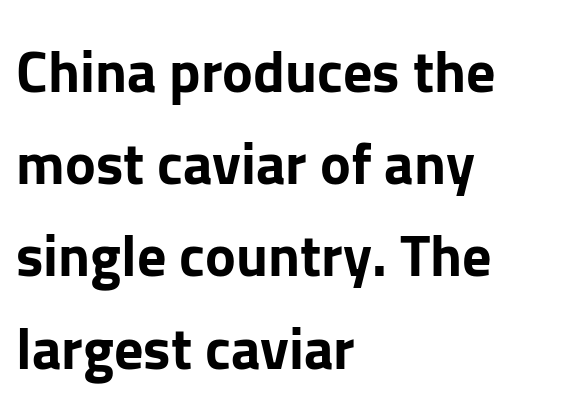
{"serif": "no", "italic": "no", "bold": "yes", "weight": "bold", "width": "normal", "stroke_contrast": "low", "x_height": "medium", "monospaced": "no", "underline": "no", "align": "left", "line_spacing": "normal", "line_spacing_ratio": 1.59, "letter_spacing": "normal", "letter_spacing_em": 0.0, "glyph_px": 58}
